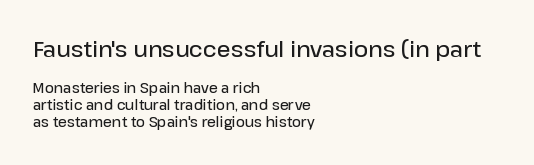
The type is set solid horizontally, with unmodified tracking. A classic flush-left, rag-right setting is used for this passage. Vertical strokes here are truly vertical. The foot of each line stays bare and open. The block sitting higher on the canvas is the one with enlarged characters.
